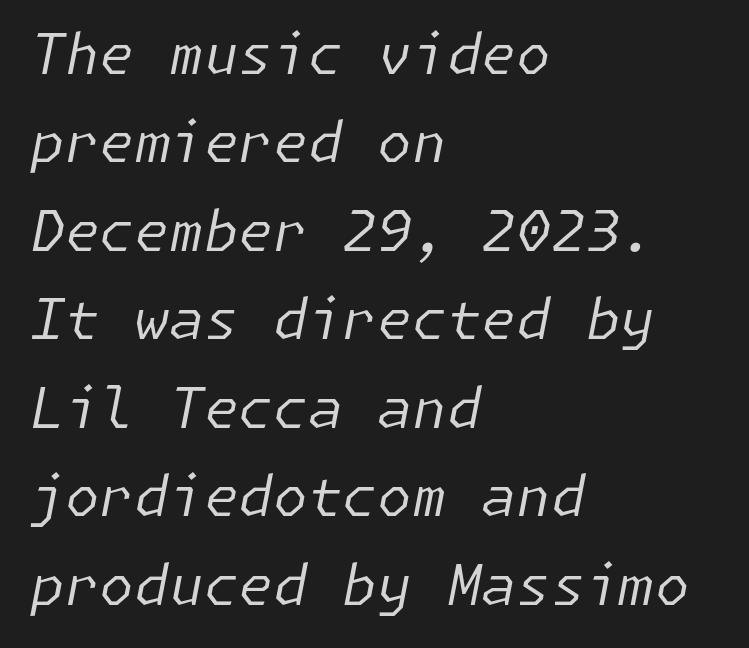
Q: Is the text bold? A: No.
Q: Is the text italic (slanted)? A: Yes, it leans right by about 11 degrees.
Q: Is the text underlined? A: No.
Q: How is the paragraph aligned? A: Left-aligned.
Q: Is the spacing between letters normal or unusually wide? A: Normal.
Q: Is the spacing between lines tight, normal or loose? A: Normal.
Q: Width (condensed, normal, or wide)? A: Normal.
Q: Stroke contrast? A: Low.
Q: x-height? A: Medium.
